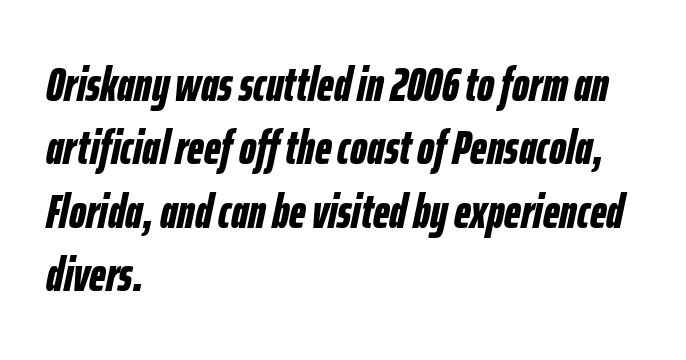
The image shows 48 px bold, condensed type, italic (leaning right); set left-aligned, normal line spacing (1.32x), normal letter spacing, not underlined; low stroke contrast and a medium x-height.
